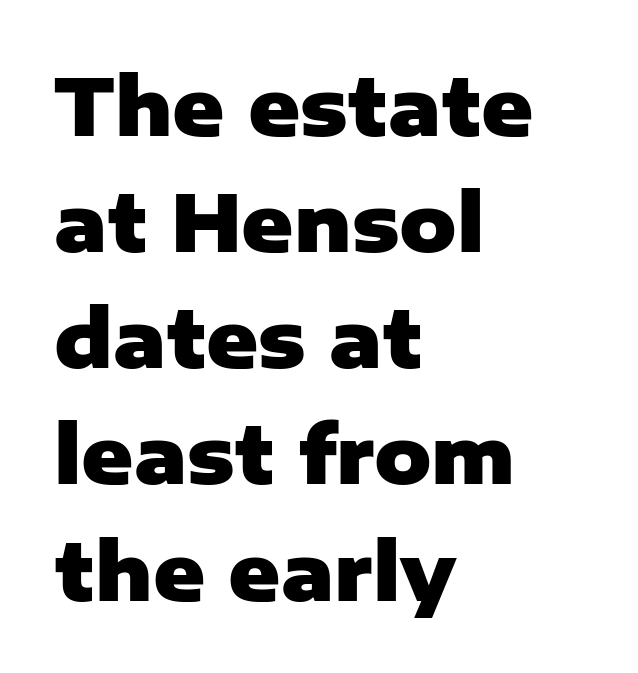
The image shows 79 px heavy sans-serif type, upright; set left-aligned, normal line spacing (1.47x), normal letter spacing, not underlined; low stroke contrast and a medium x-height.
